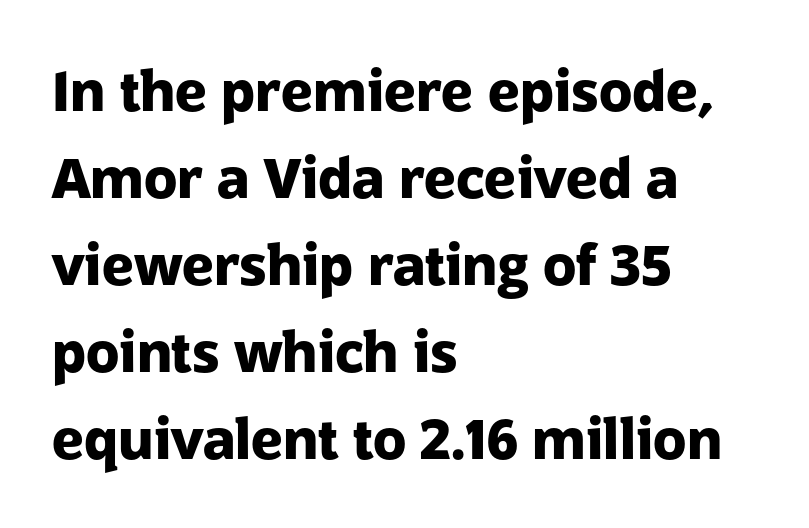
{"serif": "no", "italic": "no", "bold": "yes", "weight": "heavy", "width": "normal", "stroke_contrast": "low", "x_height": "medium", "monospaced": "no", "underline": "no", "align": "left", "line_spacing": "normal", "line_spacing_ratio": 1.58, "letter_spacing": "normal", "letter_spacing_em": 0.0, "glyph_px": 55}
